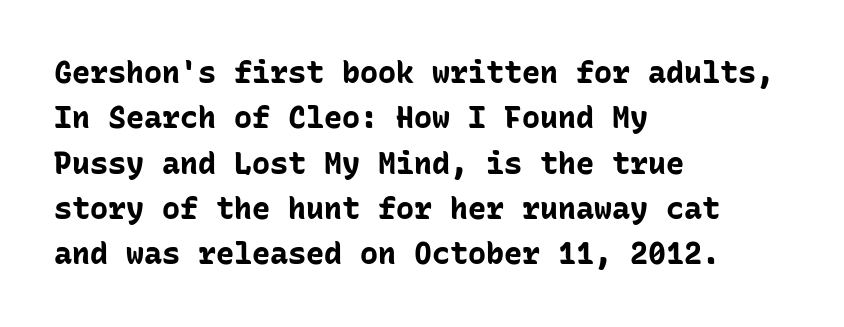
Q: Is the text bold? A: Yes.
Q: Is the text italic (slanted)? A: No, it is upright.
Q: Is the typeface a serif or a sans-serif typeface? A: Sans-serif.
Q: Is the text underlined? A: No.
Q: How is the paragraph aligned? A: Left-aligned.
Q: Is the spacing between letters normal or unusually wide? A: Normal.
Q: Is the spacing between lines tight, normal or loose? A: Normal.
Q: Width (condensed, normal, or wide)? A: Normal.
Q: Stroke contrast? A: Low.
Q: x-height? A: Medium.
Q: Monospaced? A: Yes.
